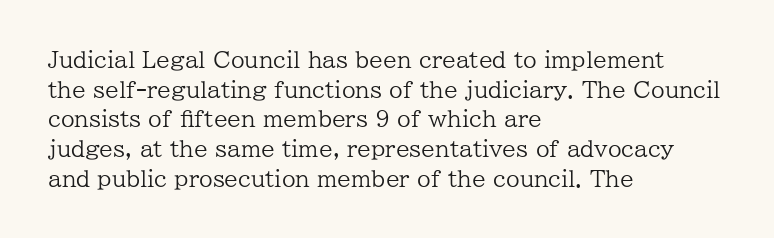
Unmarked baselines from the first word to the last. The designer left line spacing at the default. The rendering anchors every line to the left-hand side. The gaps between neighbouring characters are ordinary and unremarkable. The type sits square on the baseline with zero lean.
